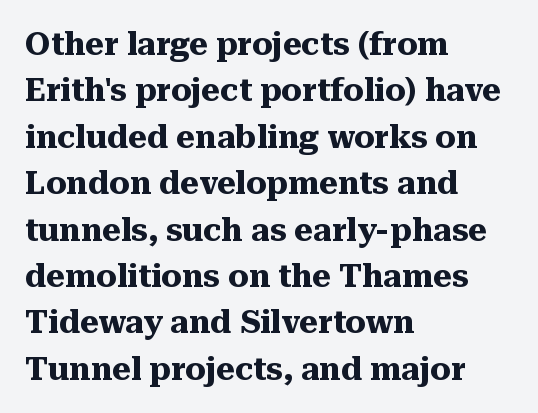
The font is running at its bold setting. Lines of text with bare space underneath. Honestly, the letter spacing is just normal — you wouldn't notice it. A classic flush-left, rag-right setting is used for this passage.
